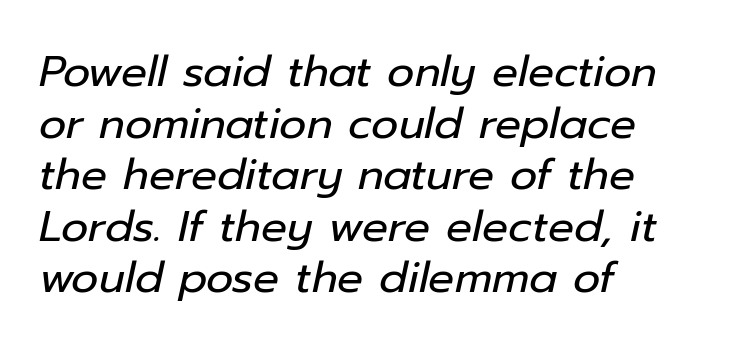
Q: Is the text bold? A: No.
Q: Is the text italic (slanted)? A: Yes, it leans right by about 12 degrees.
Q: Is the text underlined? A: No.
Q: How is the paragraph aligned? A: Left-aligned.
Q: Is the spacing between letters normal or unusually wide? A: Normal.
Q: Width (condensed, normal, or wide)? A: Normal.
Q: Stroke contrast? A: Low.
Q: x-height? A: Medium.
Q: Monospaced? A: No.
